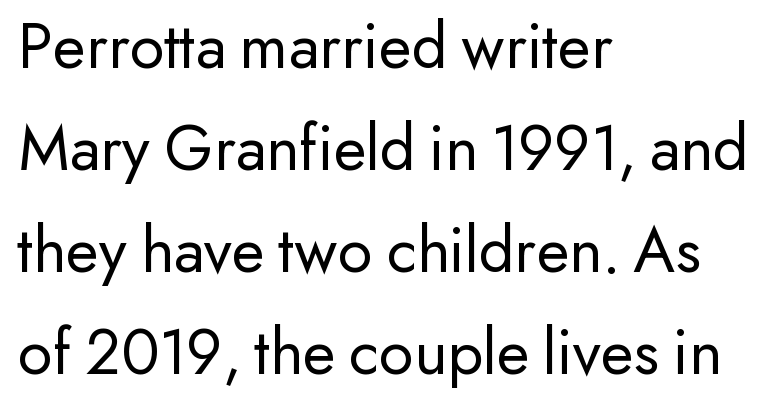
The image shows 67 px regular-weight sans-serif type, upright; set left-aligned, normal line spacing (1.52x), normal letter spacing, not underlined; low stroke contrast and a small x-height.
